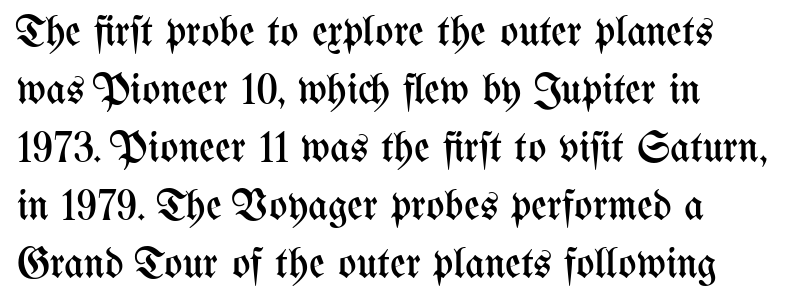
{"italic": "no", "bold": "no", "weight": "regular", "width": "condensed", "stroke_contrast": "medium", "x_height": "medium", "monospaced": "no", "underline": "no", "align": "left", "line_spacing": "normal", "line_spacing_ratio": 1.35, "letter_spacing": "normal", "letter_spacing_em": 0.0, "glyph_px": 43}
